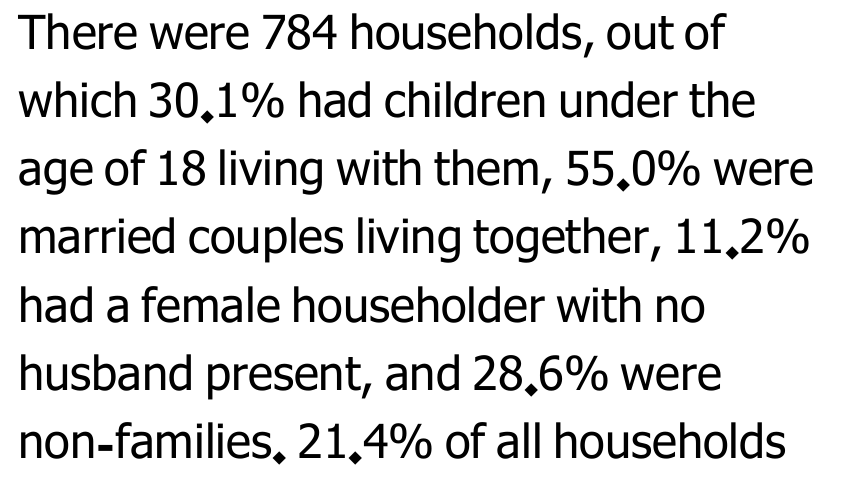
The image shows 47 px regular-weight sans-serif type, upright; set left-aligned, normal line spacing (1.45x), normal letter spacing, not underlined; low stroke contrast and a medium x-height.
